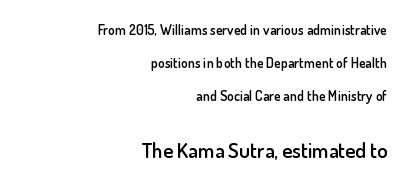
The image shows 21 px text type, upright; set right-aligned, loose line spacing (2.36x), normal letter spacing, not underlined; the second (bottom) block is 1.5x larger.
